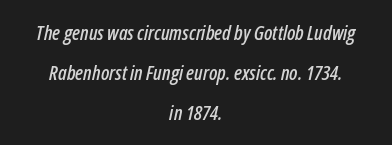
{"italic": "yes", "lean": "right", "slant_degrees": 12, "underline": "no", "align": "center", "line_spacing": "loose", "line_spacing_ratio": 2.01, "letter_spacing": "normal", "letter_spacing_em": 0.0, "glyph_px": 20}
